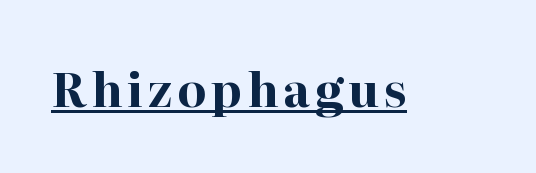
This is heavy type, rendered in bold. A typesetter would call this proportional, since set widths differ per character. Typographically, this falls in the serif category. What decoration does the sample have? An underline.
